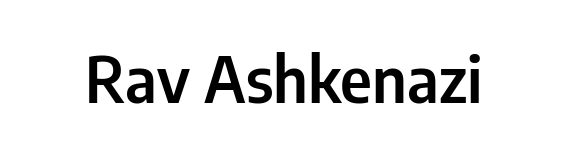
Q: Is the text italic (slanted)? A: No, it is upright.
Q: Is the typeface a serif or a sans-serif typeface? A: Sans-serif.
Q: Is the text underlined? A: No.
Q: Is the spacing between letters normal or unusually wide? A: Normal.
Q: Width (condensed, normal, or wide)? A: Condensed.
Q: Stroke contrast? A: Low.
Q: x-height? A: Medium.
Q: Monospaced? A: No.
